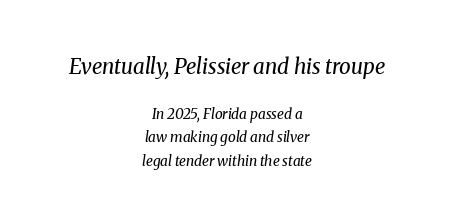
Q: Is the text bold? A: No.
Q: Is the text italic (slanted)? A: Yes, it leans right by about 8 degrees.
Q: Is the text underlined? A: No.
Q: How is the paragraph aligned? A: Centered.
Q: Is the spacing between letters normal or unusually wide? A: Normal.
Q: Is the spacing between lines tight, normal or loose? A: Normal.
Q: Which block of text is set in a larger size, the first (top) or the second (bottom)? A: The first (top) one.
